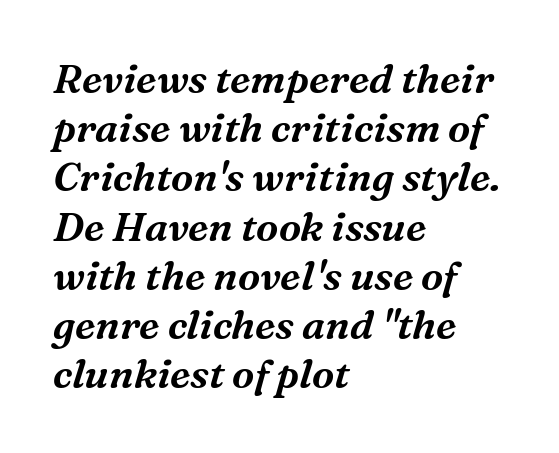
Each word holds together tightly as a unit, with standard inter-letter gaps. Horizontal alignment here is leftward, the default for most running prose. Spacing verdict: proportional, widths tailored to each character. The typeface chosen for these lines features serifs. Beneath every word, the page is bare.
